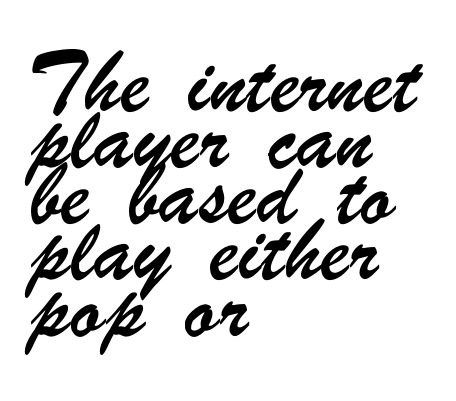
Q: Is the typeface a serif or a sans-serif typeface? A: Sans-serif.
Q: Is the text underlined? A: No.
Q: How is the paragraph aligned? A: Left-aligned.
Q: Is the spacing between letters normal or unusually wide? A: Normal.
Q: Is the spacing between lines tight, normal or loose? A: Normal.
Q: Width (condensed, normal, or wide)? A: Condensed.
Q: Stroke contrast? A: Low.
Q: x-height? A: Small.
Q: Monospaced? A: No.
